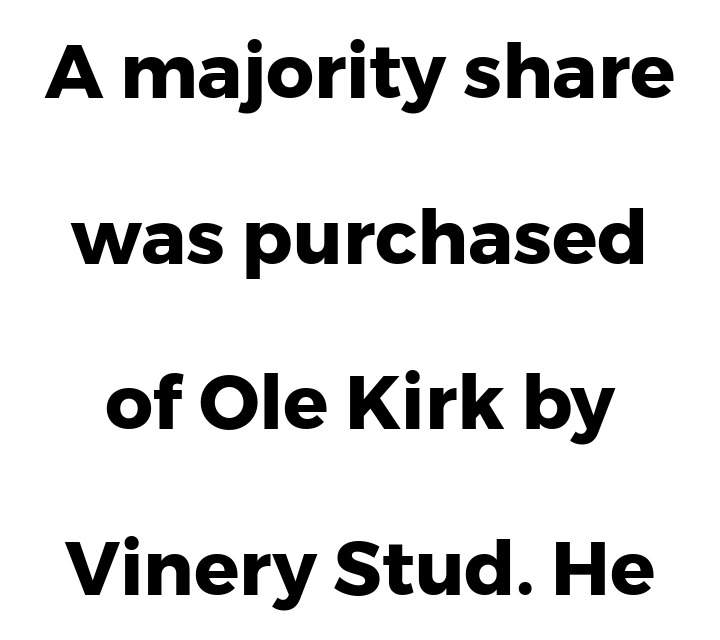
{"serif": "no", "italic": "no", "bold": "yes", "weight": "heavy", "width": "normal", "stroke_contrast": "low", "x_height": "medium", "monospaced": "no", "underline": "no", "line_spacing": "loose", "line_spacing_ratio": 2.21, "letter_spacing": "normal", "letter_spacing_em": 0.0, "glyph_px": 75}
